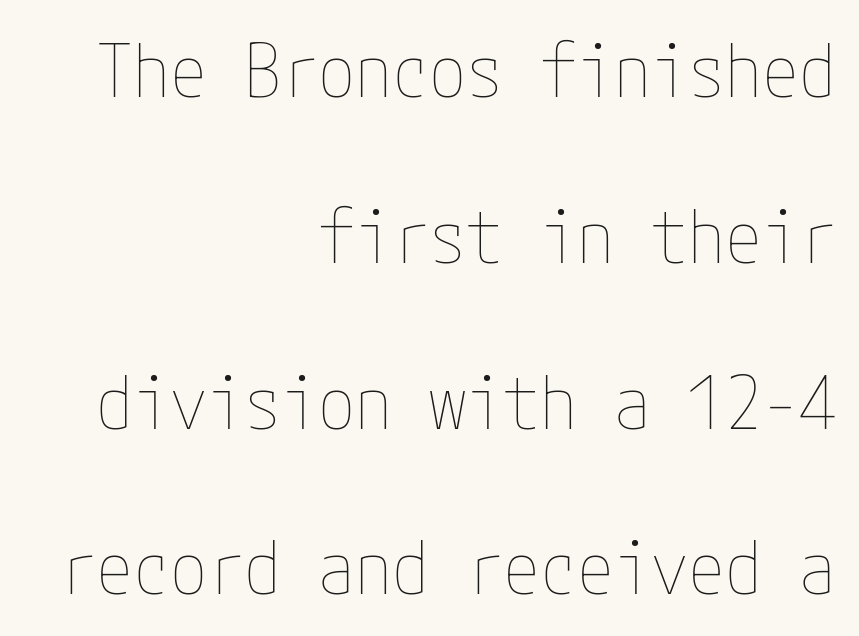
The image shows 74 px thin, condensed type, upright; set right-aligned, loose line spacing (2.24x), normal letter spacing, not underlined; low stroke contrast and a medium x-height.
